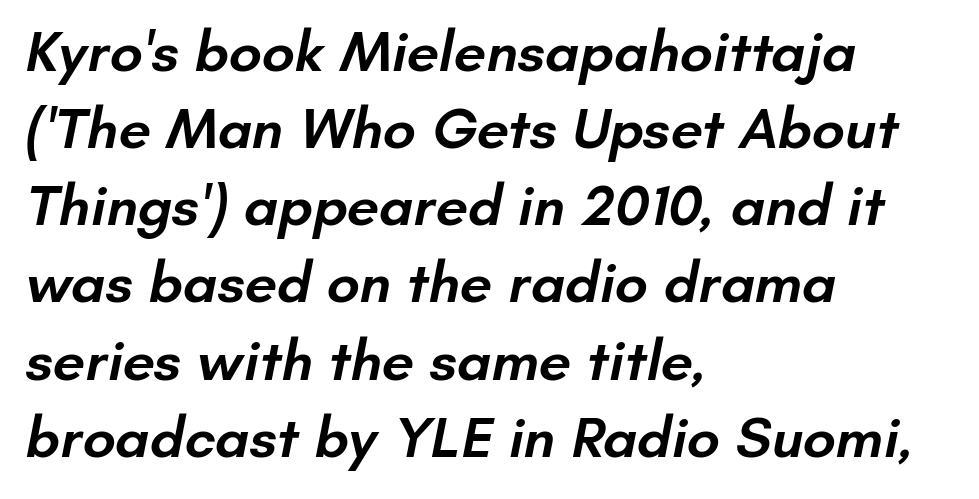
Q: Is the text bold? A: Semi-bold.
Q: Is the typeface a serif or a sans-serif typeface? A: Sans-serif.
Q: Is the text underlined? A: No.
Q: How is the paragraph aligned? A: Left-aligned.
Q: Is the spacing between letters normal or unusually wide? A: Normal.
Q: Is the spacing between lines tight, normal or loose? A: Normal.
Q: Width (condensed, normal, or wide)? A: Normal.
Q: Stroke contrast? A: Low.
Q: x-height? A: Small.
Q: Monospaced? A: No.
